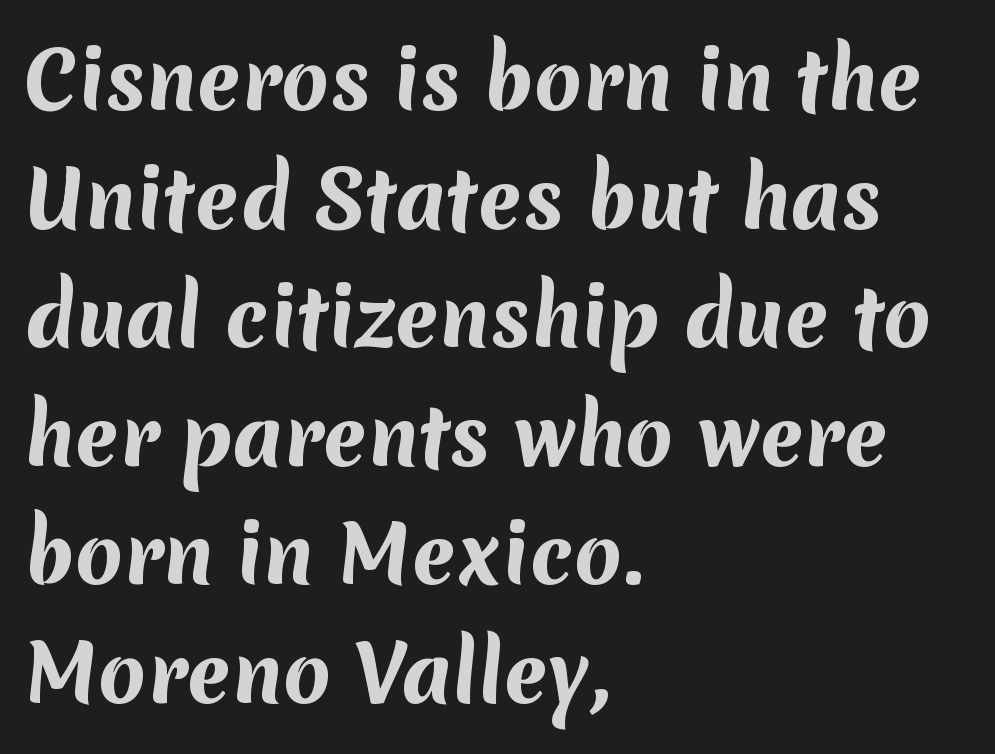
Q: Is the text bold? A: Yes.
Q: Is the typeface a serif or a sans-serif typeface? A: Sans-serif.
Q: Is the text underlined? A: No.
Q: How is the paragraph aligned? A: Left-aligned.
Q: Is the spacing between letters normal or unusually wide? A: Normal.
Q: Is the spacing between lines tight, normal or loose? A: Normal.
Q: Width (condensed, normal, or wide)? A: Normal.
Q: Stroke contrast? A: Medium.
Q: x-height? A: Medium.
Q: Monospaced? A: No.
